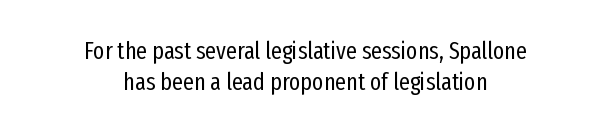
Compared with a flush-left layout, this one balances lines on the center instead. Stroke mass is kept to a normal reading level or below. Regular leading. Descenders hang freely into open space. These lines were composed using upright roman letters.
